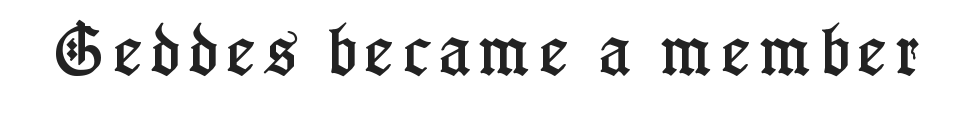
{"serif": "yes", "italic": "no", "width": "condensed", "stroke_contrast": "low", "x_height": "medium", "monospaced": "no", "underline": "no", "glyph_px": 55}
